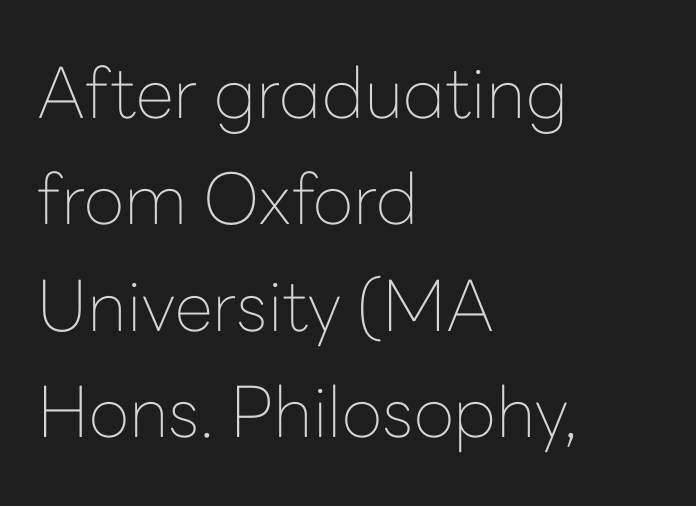
This sample uses an upright cut, with every glyph sitting square on the baseline. Unmarked baselines from the first word to the last. The compositor pushed each line to the left boundary. The gaps between neighbouring characters are ordinary and unremarkable. The type family on display is of the sans-serif kind.
